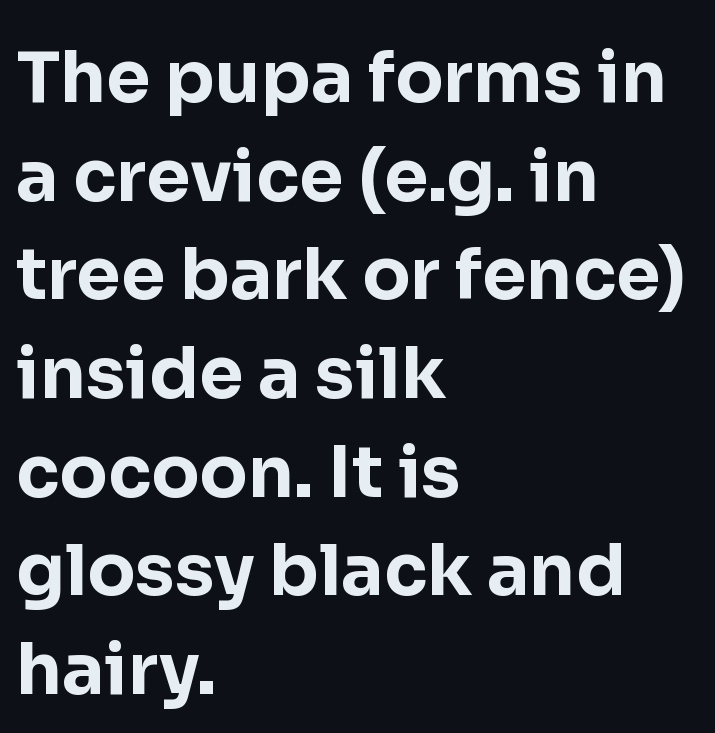
Tall strokes in this sample are plumb rather than angled. Character widths vary here, with narrow letters taking less room than wide ones. The line texture is even and compact thanks to regular tracking. Unlike a traditional serif, this face leaves its strokes unadorned. Heavy, bold letterforms.
